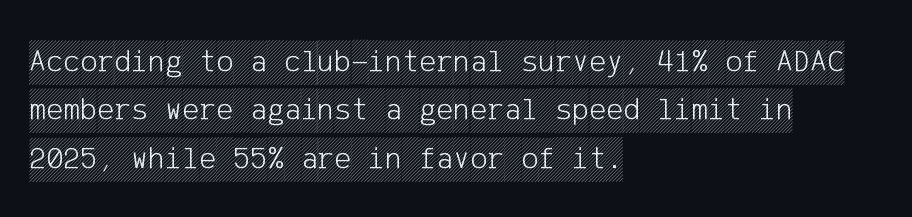
Q: Is the text italic (slanted)? A: No, it is upright.
Q: Is the text underlined? A: No.
Q: How is the paragraph aligned? A: Left-aligned.
Q: Is the spacing between letters normal or unusually wide? A: Normal.
Q: Is the spacing between lines tight, normal or loose? A: Normal.
Q: Width (condensed, normal, or wide)? A: Condensed.
Q: x-height? A: Large.
